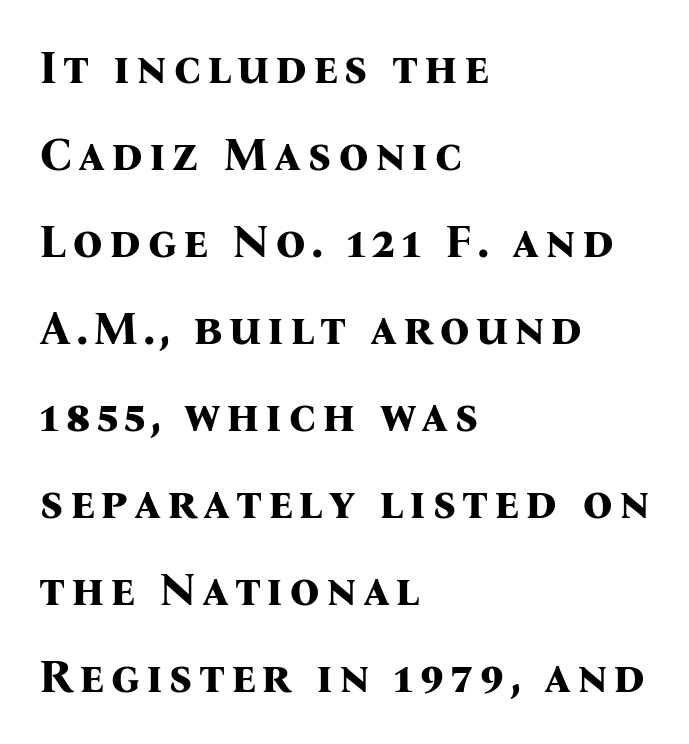
{"serif": "yes", "italic": "no", "bold": "yes", "weight": "bold", "width": "normal", "stroke_contrast": "medium", "x_height": "medium", "monospaced": "no", "underline": "no", "align": "left", "line_spacing_ratio": 1.85, "glyph_px": 47}
